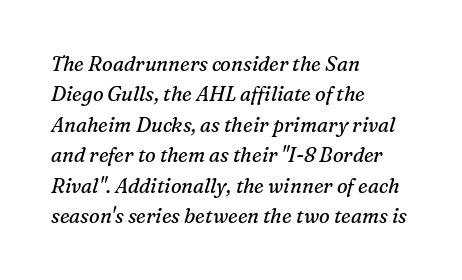
Q: Is the text bold? A: No.
Q: Is the text italic (slanted)? A: Yes, it leans right by about 16 degrees.
Q: Is the text underlined? A: No.
Q: How is the paragraph aligned? A: Left-aligned.
Q: Is the spacing between letters normal or unusually wide? A: Normal.
Q: Is the spacing between lines tight, normal or loose? A: Normal.
